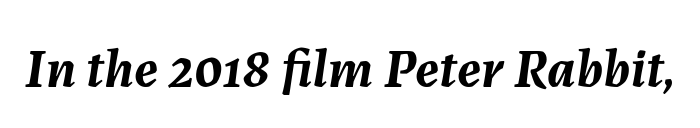
Q: Is the text bold? A: Yes.
Q: Is the text italic (slanted)? A: Yes, it leans right by about 7 degrees.
Q: Is the text underlined? A: No.
Q: Is the spacing between letters normal or unusually wide? A: Normal.
Q: Width (condensed, normal, or wide)? A: Normal.
Q: Stroke contrast? A: Medium.
Q: x-height? A: Medium.
Q: Monospaced? A: No.
